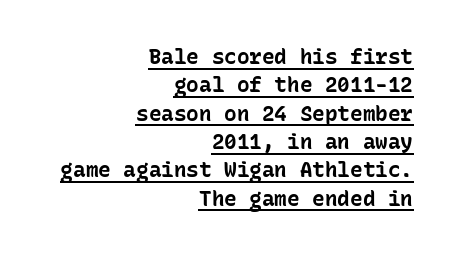
{"italic": "no", "bold": "yes", "underline": "yes", "align": "right", "line_spacing": "normal", "line_spacing_ratio": 1.35, "letter_spacing": "normal", "letter_spacing_em": 0.0, "glyph_px": 21}
